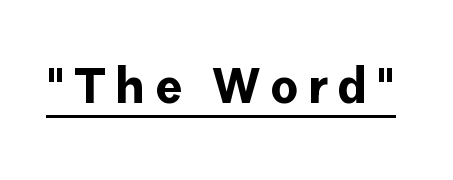
{"serif": "no", "italic": "no", "bold": "yes", "weight": "bold", "width": "normal", "stroke_contrast": "low", "x_height": "medium", "monospaced": "no", "underline": "yes", "glyph_px": 50}
